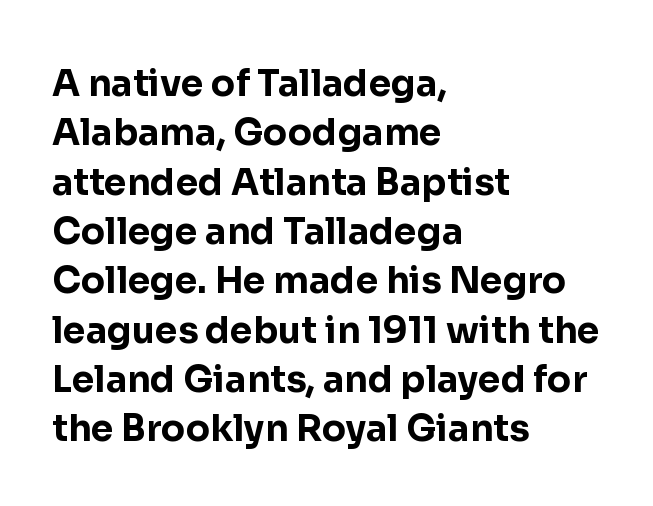
{"serif": "no", "italic": "no", "bold": "yes", "weight": "bold", "width": "normal", "stroke_contrast": "low", "x_height": "medium", "monospaced": "no", "underline": "no", "align": "left", "line_spacing": "normal", "line_spacing_ratio": 1.37, "letter_spacing": "normal", "letter_spacing_em": 0.0, "glyph_px": 36}
